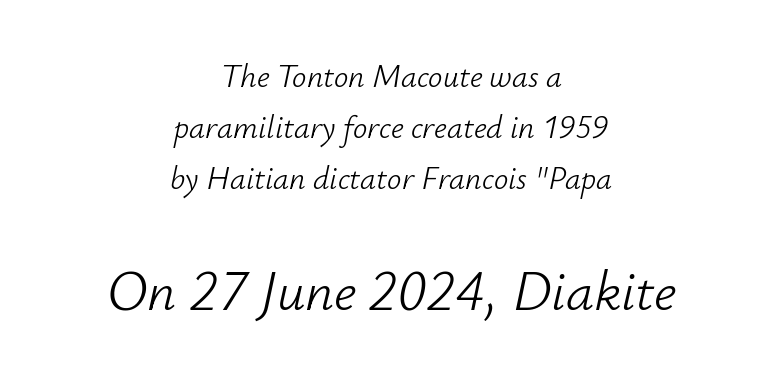
The image shows 56 px light type, italic (leaning right); set centered, normal line spacing (1.59x), normal letter spacing, not underlined; the second (bottom) block is 1.75x larger; low stroke contrast and a small x-height.
